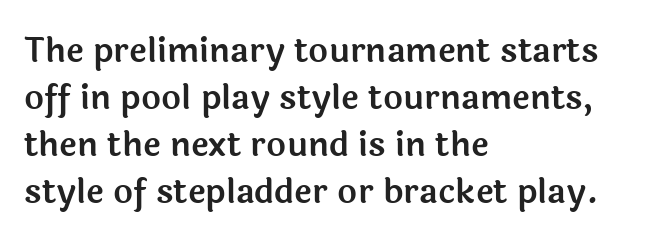
The image shows 34 px sans-serif type, upright; set left-aligned, normal line spacing (1.38x), normal letter spacing, not underlined; a medium x-height.
